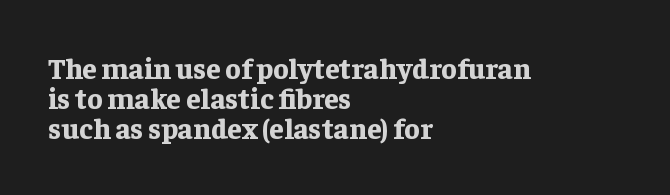
{"serif": "yes", "italic": "no", "bold": "yes", "weight": "bold", "width": "normal", "stroke_contrast": "low", "x_height": "medium", "monospaced": "no", "underline": "no", "align": "left", "line_spacing": "tight", "line_spacing_ratio": 1.04, "letter_spacing": "normal", "letter_spacing_em": 0.0, "glyph_px": 29}
